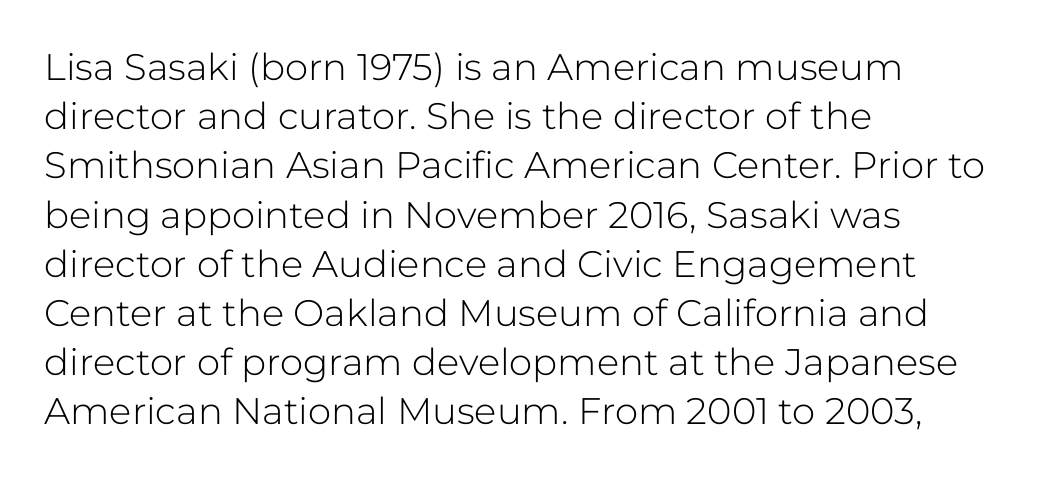
{"serif": "no", "italic": "no", "bold": "no", "weight": "light", "width": "normal", "stroke_contrast": "low", "x_height": "medium", "monospaced": "no", "underline": "no", "align": "left", "line_spacing": "normal", "line_spacing_ratio": 1.33, "letter_spacing": "normal", "letter_spacing_em": 0.0, "glyph_px": 37}
